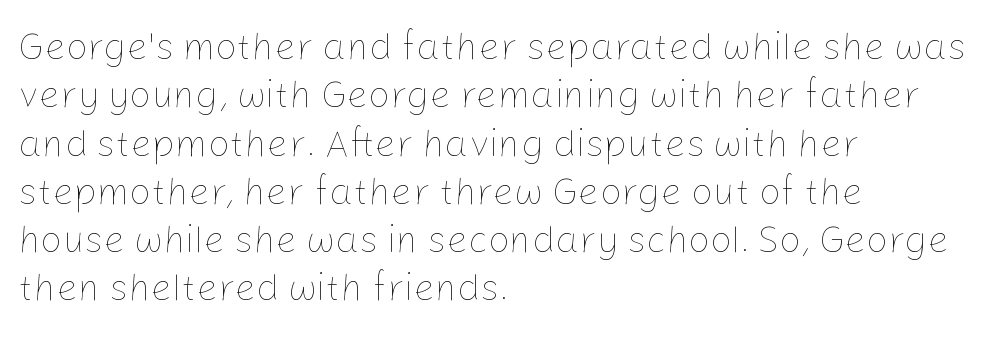
Q: Is the text bold? A: No.
Q: Is the text italic (slanted)? A: No, it is upright.
Q: Is the text underlined? A: No.
Q: How is the paragraph aligned? A: Left-aligned.
Q: Is the spacing between letters normal or unusually wide? A: Normal.
Q: Is the spacing between lines tight, normal or loose? A: Normal.
Q: Width (condensed, normal, or wide)? A: Normal.
Q: Stroke contrast? A: Low.
Q: x-height? A: Medium.
Q: Monospaced? A: No.
